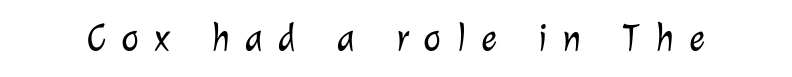
Q: Is the text bold? A: No.
Q: Is the typeface a serif or a sans-serif typeface? A: Sans-serif.
Q: Is the text underlined? A: No.
Q: Is the spacing between letters normal or unusually wide? A: Unusually wide.
Q: Width (condensed, normal, or wide)? A: Normal.
Q: Stroke contrast? A: Low.
Q: x-height? A: Medium.
Q: Monospaced? A: No.
